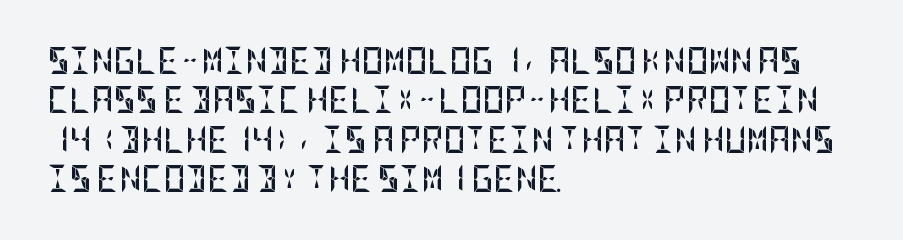
The image shows 27 px bold type, upright; set left-aligned, normal line spacing (1.46x), normal letter spacing, not underlined.
